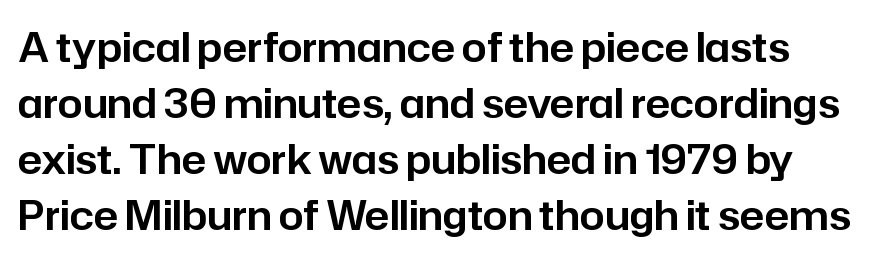
{"serif": "no", "italic": "no", "width": "normal", "stroke_contrast": "low", "x_height": "medium", "monospaced": "no", "underline": "no", "line_spacing": "normal", "line_spacing_ratio": 1.4, "letter_spacing": "normal", "letter_spacing_em": 0.0, "glyph_px": 40}
